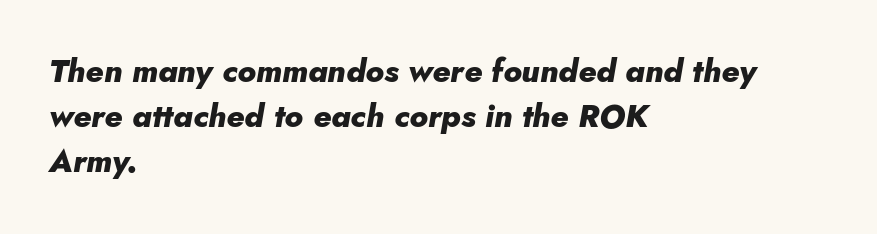
Q: Is the text bold? A: Yes.
Q: Is the text italic (slanted)? A: Yes, it leans right by about 10 degrees.
Q: Is the text underlined? A: No.
Q: How is the paragraph aligned? A: Left-aligned.
Q: Is the spacing between letters normal or unusually wide? A: Normal.
Q: Is the spacing between lines tight, normal or loose? A: Normal.
Q: Width (condensed, normal, or wide)? A: Normal.
Q: Stroke contrast? A: Low.
Q: x-height? A: Small.
Q: Monospaced? A: No.
